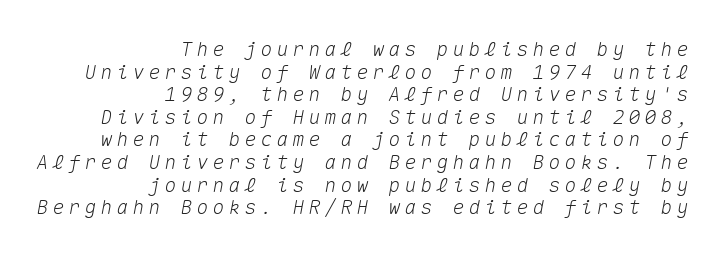
{"italic": "yes", "lean": "right", "slant_degrees": 10, "underline": "no", "align": "right", "line_spacing": "tight", "line_spacing_ratio": 1.13, "letter_spacing": "wide", "letter_spacing_em": 0.2, "glyph_px": 20}
